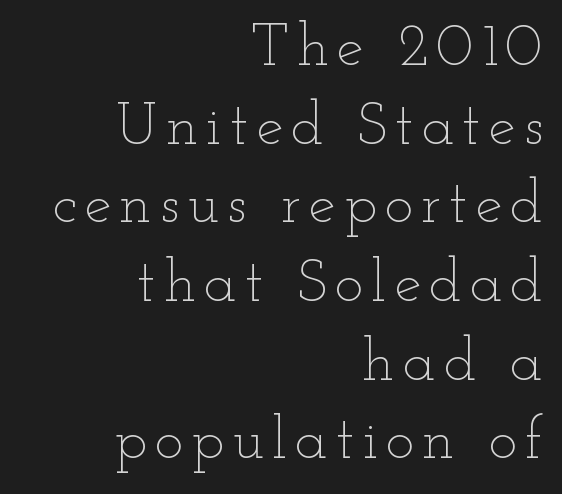
The image shows 61 px thin, wide type, upright; set right-aligned, normal line spacing (1.29x), not underlined; low stroke contrast and a small x-height.
